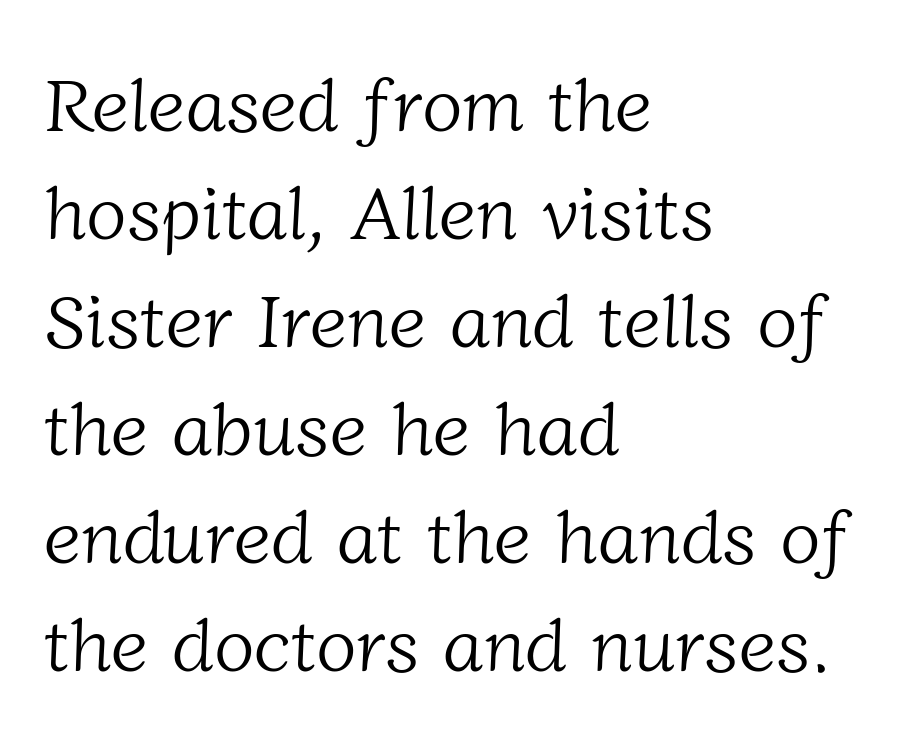
The image shows 75 px light serif type; set left-aligned, normal line spacing (1.44x), normal letter spacing, not underlined; low stroke contrast and a medium x-height.
